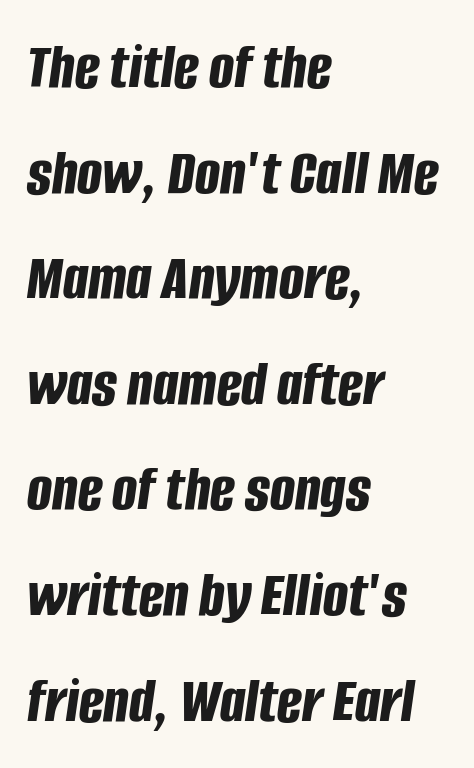
The image shows 66 px bold, condensed type, italic (leaning right); set left-aligned, normal line spacing (1.6x), normal letter spacing, not underlined; low stroke contrast and a large x-height.
